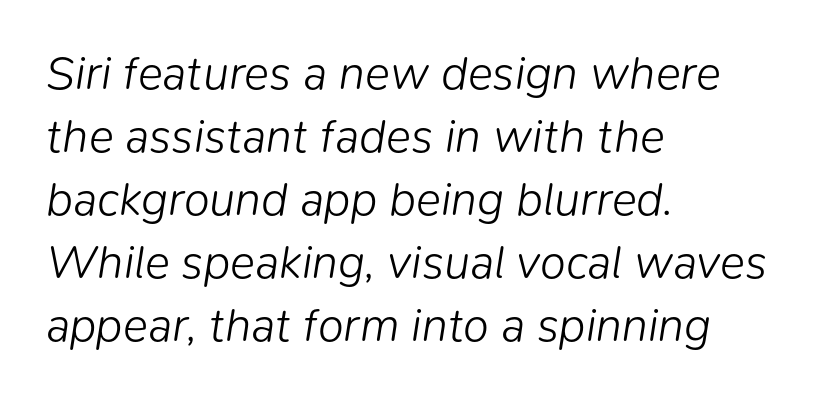
The image shows 47 px light type, italic (leaning right); set left-aligned, normal line spacing (1.34x), normal letter spacing, not underlined; low stroke contrast and a medium x-height.
